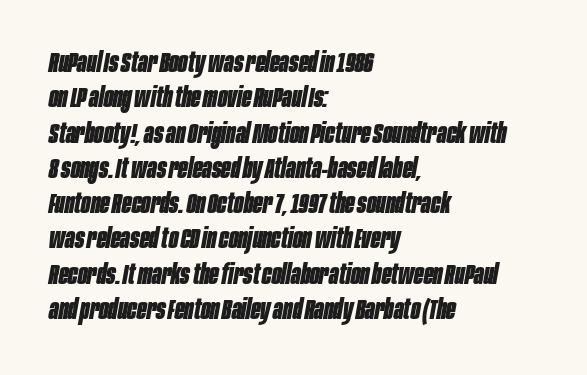
Bold? Absolutely — the strokes are thick and heavy. Every row of glyphs begins at an identical x-position on the left. Honestly, there is no underline to notice here at all. Is this a fixed-width face? No — the glyphs have proportional, varying widths.
